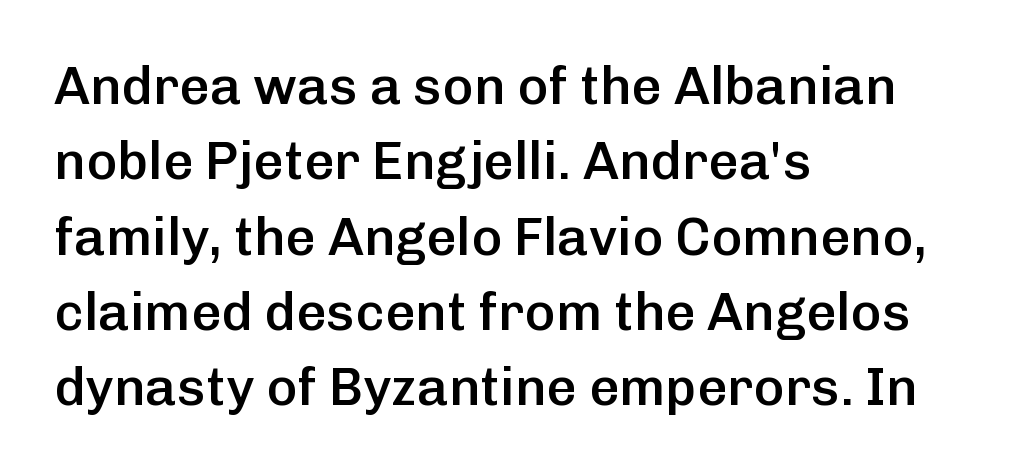
Alignment: flush left. The letters stand upright; this is a roman face. Varying glyph widths throughout — classic text-font behaviour. Compared with typical body copy, the letter spacing here is the same. Descender tails drop into unmarked territory. This is moderately heavy type, rendered in semibold.
